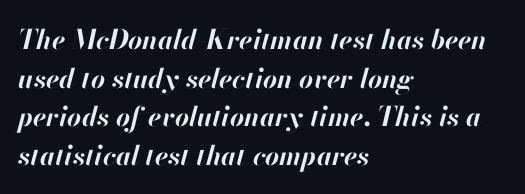
A full-strength bold gives these letters their thick strokes. Type without underlining. The text carries the slant typical of an italic or oblique font. These lines stack with their left ends in a neat column.
